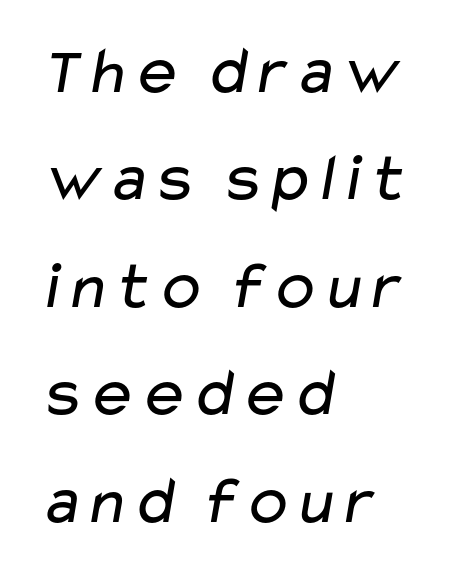
You could not count columns in this text — the font is proportionally spaced. Whoever set this chose a conventional vertical rhythm. The typesetter chose a ragged-right arrangement here. Characters follow at the spacing the type designer built in. Has an underline been added? It has not.
